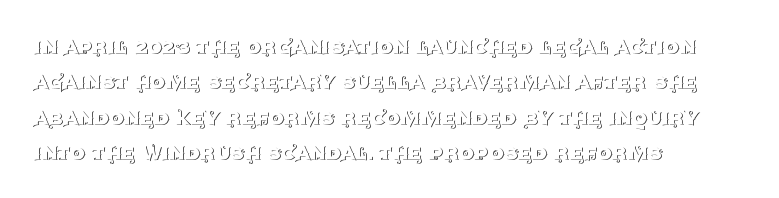
The image shows 24 px text type, upright; set left-aligned, normal line spacing (1.47x), normal letter spacing, not underlined.
